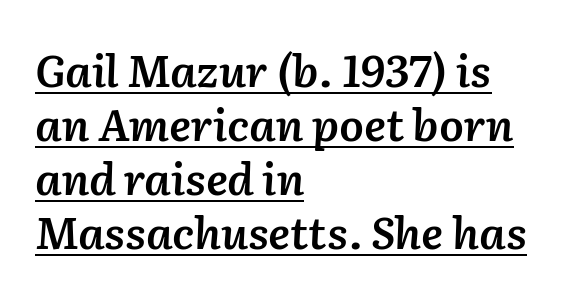
This sample has the flowing, uneven cadence of proportional lettering. Look at the tracking — it's just the regular setting, nothing added. Students, observe the line beneath the letters — that is underlining. Weight check: semibold — heavier than regular, not quite bold.
